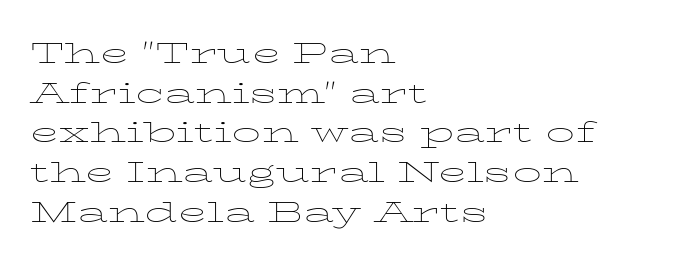
The image shows 29 px thin, wide serif type, upright; set left-aligned, normal line spacing (1.37x), normal letter spacing, not underlined; low stroke contrast and a medium x-height.
